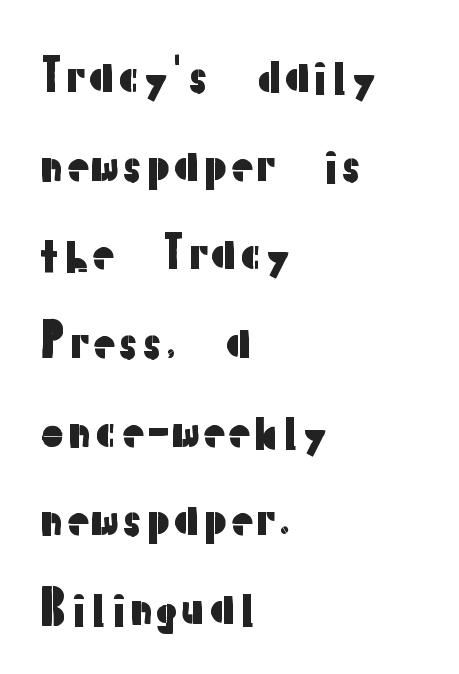
This is the regular roman posture of the typeface. This rendering features lettering with no underline. You could not count columns in this text — the font is proportionally spaced. No extra tracking has been applied to these lines. Does the copy run flush right? No — it runs flush left.
